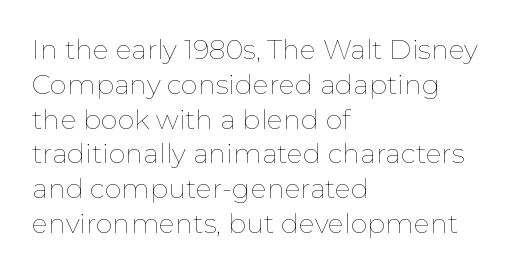
The image shows 27 px text type, upright; set left-aligned, normal line spacing (1.29x), normal letter spacing, not underlined.
